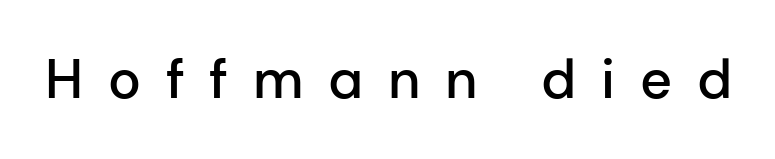
{"serif": "no", "italic": "no", "bold": "semi", "weight": "semibold", "width": "normal", "stroke_contrast": "low", "x_height": "medium", "monospaced": "no", "underline": "no", "letter_spacing": "wide", "letter_spacing_em": 0.45, "glyph_px": 55}
